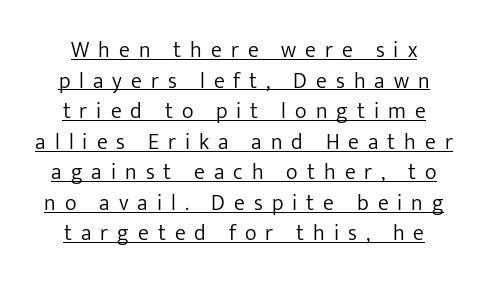
The image shows 22 px text type, upright; set centered, normal line spacing (1.39x), unusually wide letter spacing (+0.41 em), underlined.
